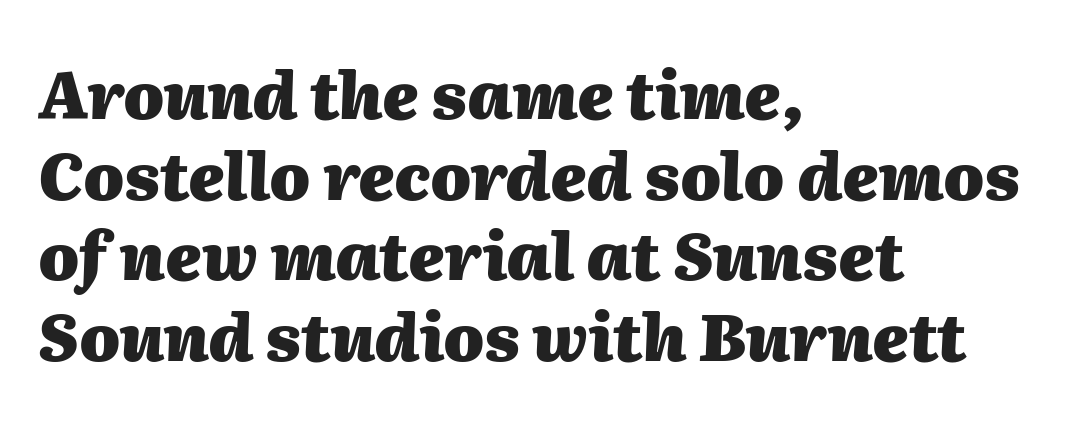
The image shows 65 px heavy type, italic (leaning right); set left-aligned, line spacing 1.24x, normal letter spacing, not underlined; medium stroke contrast and a medium x-height.
